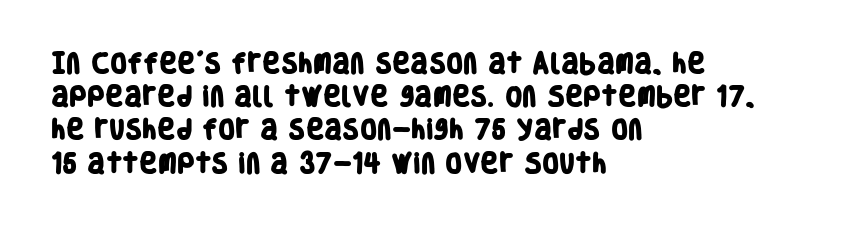
Q: Is the text bold? A: Yes.
Q: Is the text underlined? A: No.
Q: How is the paragraph aligned? A: Left-aligned.
Q: Is the spacing between letters normal or unusually wide? A: Normal.
Q: Is the spacing between lines tight, normal or loose? A: Normal.
